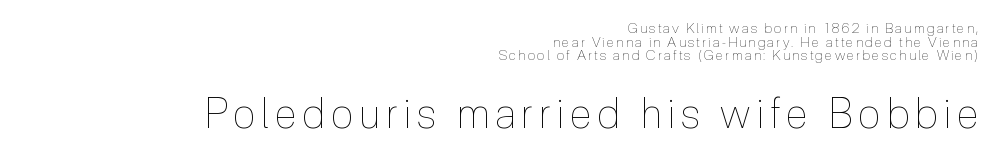
The image shows 41 px thin, condensed type, upright; set right-aligned, tight line spacing (0.97x), not underlined; the second (bottom) block is 2.93x larger; a medium x-height.
